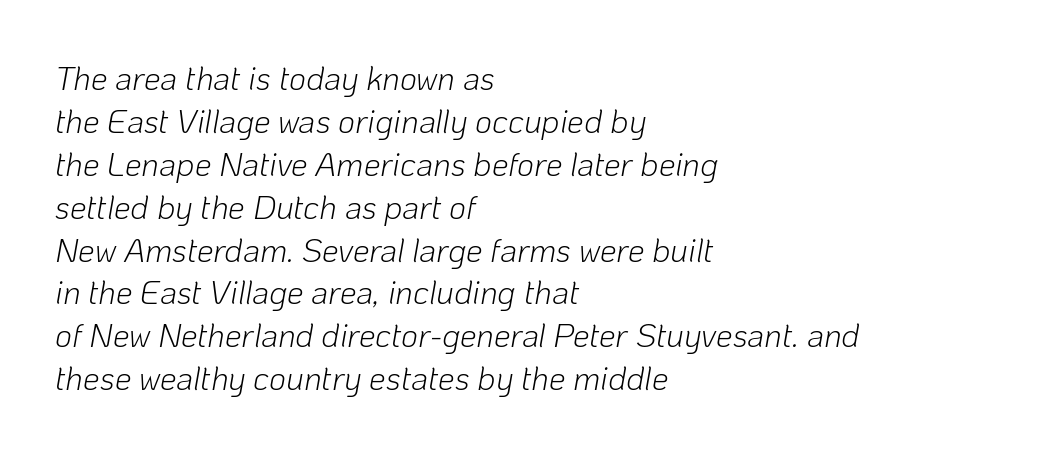
The image shows 33 px light type, italic (leaning right); set left-aligned, normal line spacing (1.3x), normal letter spacing, not underlined; low stroke contrast and a medium x-height.
